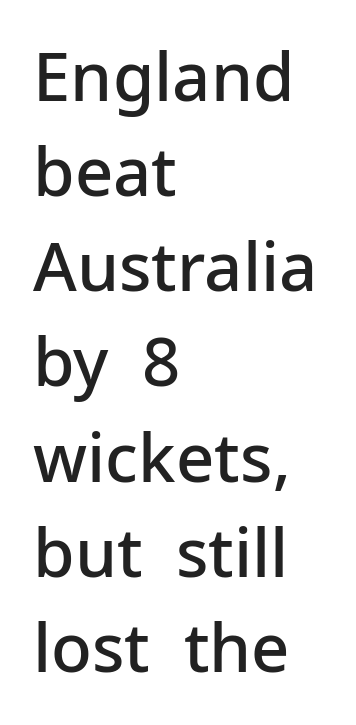
The image shows 67 px semibold sans-serif type, upright; set left-aligned, normal line spacing (1.42x), normal letter spacing, not underlined; low stroke contrast and a medium x-height.
